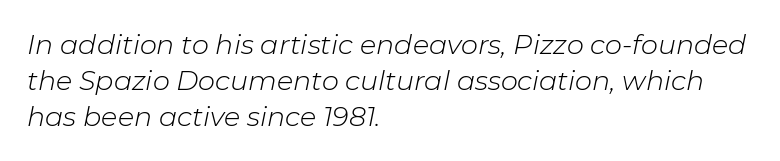
The typesetter chose a ragged-right arrangement here. Check under the words: just untouched page. The letters look calm and open, with moderate or lighter stems. Rendered with sloped, italic letterforms. Letter spacing: default.
